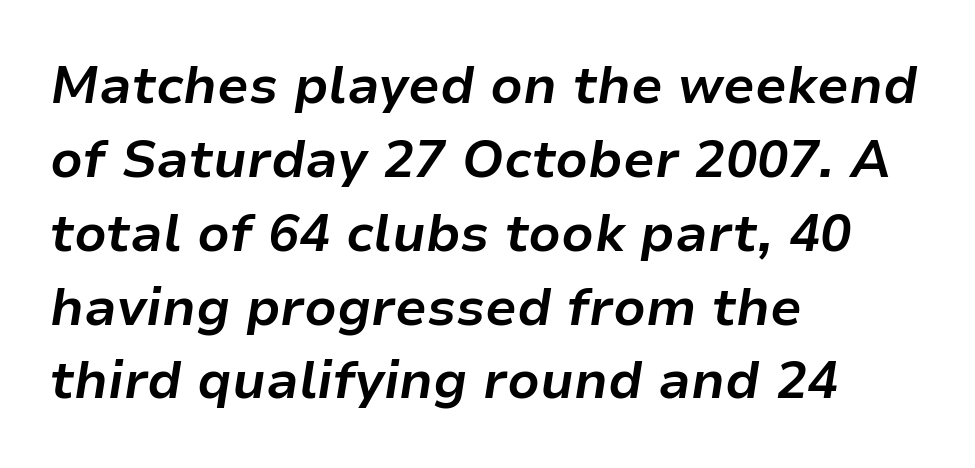
Q: Is the text bold? A: Yes.
Q: Is the text italic (slanted)? A: Yes, it leans right by about 9 degrees.
Q: Is the text underlined? A: No.
Q: How is the paragraph aligned? A: Left-aligned.
Q: Is the spacing between letters normal or unusually wide? A: Normal.
Q: Is the spacing between lines tight, normal or loose? A: Normal.
Q: Width (condensed, normal, or wide)? A: Normal.
Q: Stroke contrast? A: Low.
Q: x-height? A: Medium.
Q: Monospaced? A: No.
